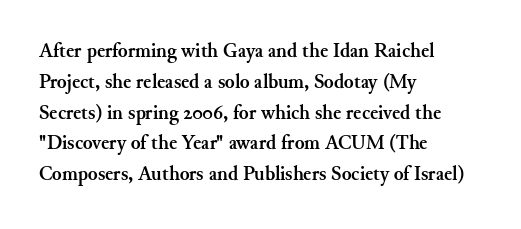
Q: Is the text bold? A: Yes.
Q: Is the text italic (slanted)? A: No, it is upright.
Q: Is the text underlined? A: No.
Q: How is the paragraph aligned? A: Left-aligned.
Q: Is the spacing between letters normal or unusually wide? A: Normal.
Q: Is the spacing between lines tight, normal or loose? A: Normal.
